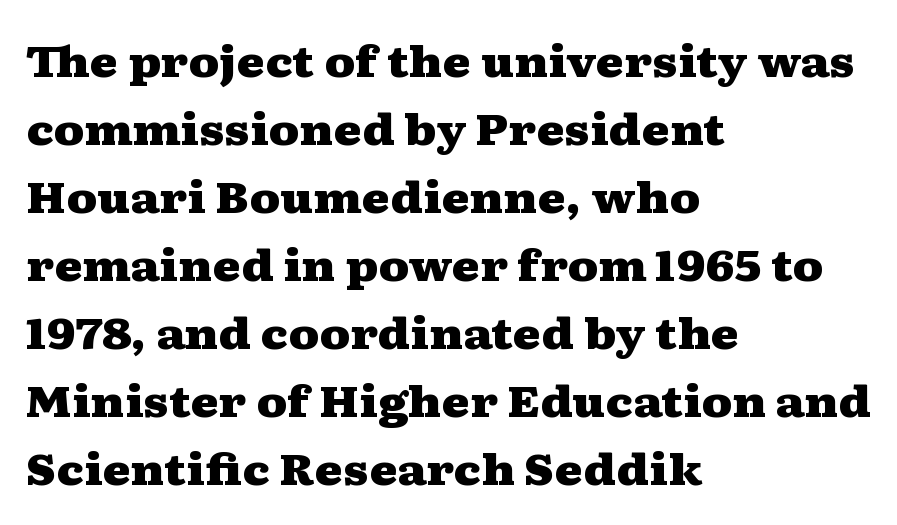
The image shows 43 px heavy, wide serif type, upright; set left-aligned, normal line spacing (1.58x), normal letter spacing, not underlined; medium stroke contrast and a medium x-height.
